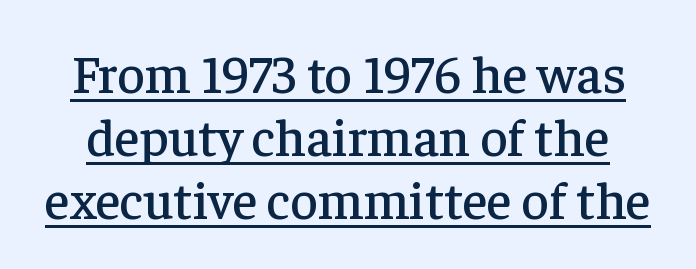
Q: Is the text italic (slanted)? A: No, it is upright.
Q: Is the typeface a serif or a sans-serif typeface? A: Serif.
Q: Is the text underlined? A: Yes.
Q: Is the spacing between letters normal or unusually wide? A: Normal.
Q: Width (condensed, normal, or wide)? A: Normal.
Q: Stroke contrast? A: Low.
Q: x-height? A: Medium.
Q: Monospaced? A: No.
